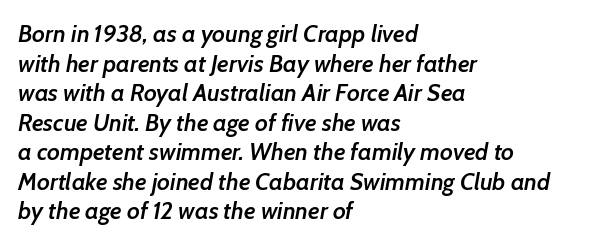
{"italic": "yes", "lean": "right", "slant_degrees": 7, "bold": "semi", "underline": "no", "align": "left", "line_spacing_ratio": 1.23, "letter_spacing": "normal", "letter_spacing_em": 0.0, "glyph_px": 24}
